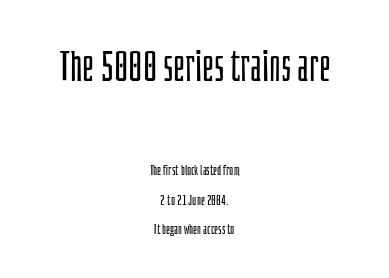
Q: Is the text bold? A: No.
Q: Is the text italic (slanted)? A: No, it is upright.
Q: Is the typeface a serif or a sans-serif typeface? A: Sans-serif.
Q: Is the text underlined? A: No.
Q: How is the paragraph aligned? A: Centered.
Q: Is the spacing between letters normal or unusually wide? A: Normal.
Q: Is the spacing between lines tight, normal or loose? A: Loose.
Q: Which block of text is set in a larger size, the first (top) or the second (bottom)? A: The first (top) one.
Q: Width (condensed, normal, or wide)? A: Condensed.
Q: Stroke contrast? A: Low.
Q: x-height? A: Large.
Q: Monospaced? A: No.
